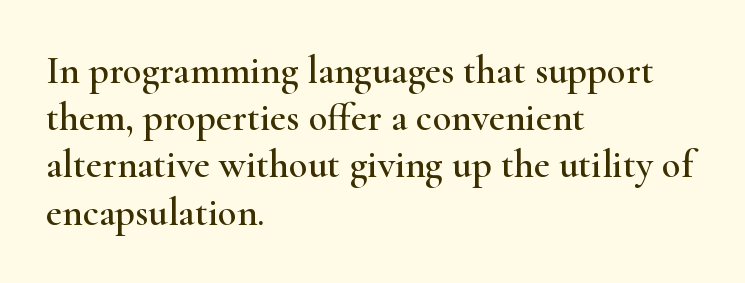
{"serif": "yes", "italic": "no", "width": "wide", "stroke_contrast": "high", "x_height": "small", "monospaced": "no", "underline": "no", "align": "left", "line_spacing_ratio": 1.21, "letter_spacing": "normal", "letter_spacing_em": 0.0, "glyph_px": 39}
